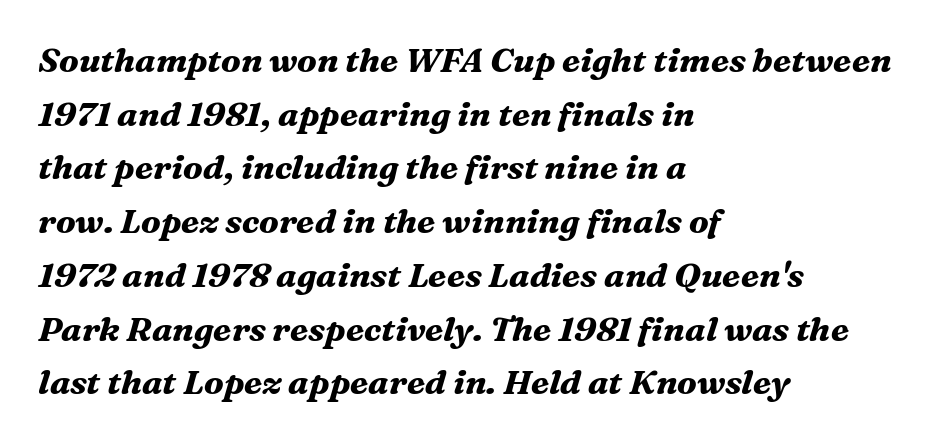
The image shows 34 px bold serif type, italic (leaning right); set left-aligned, normal line spacing (1.58x), normal letter spacing, not underlined; medium stroke contrast and a medium x-height.
